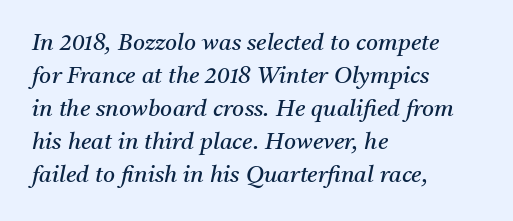
{"italic": "yes", "lean": "right", "slant_degrees": 11, "bold": "no", "underline": "no", "align": "left", "line_spacing": "normal", "line_spacing_ratio": 1.44, "letter_spacing": "normal", "letter_spacing_em": 0.0, "glyph_px": 23}
